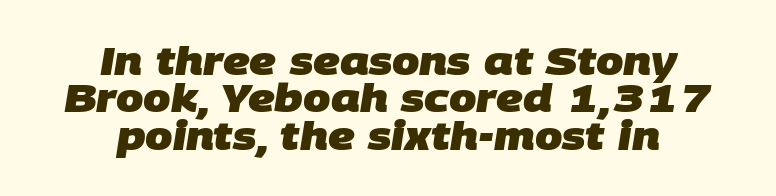
Q: Is the text bold? A: Yes.
Q: Is the typeface a serif or a sans-serif typeface? A: Sans-serif.
Q: Is the text underlined? A: No.
Q: How is the paragraph aligned? A: Centered.
Q: Is the spacing between letters normal or unusually wide? A: Normal.
Q: Is the spacing between lines tight, normal or loose? A: Tight.
Q: Width (condensed, normal, or wide)? A: Normal.
Q: Stroke contrast? A: Low.
Q: x-height? A: Large.
Q: Monospaced? A: No.
